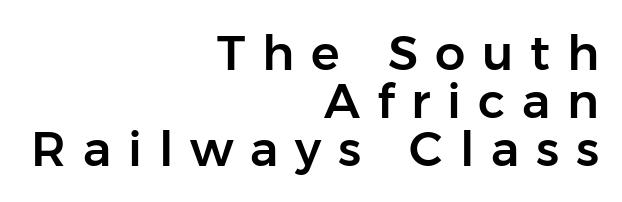
The image shows 48 px sans-serif type, upright; set right-aligned, tight line spacing (1.0x), unusually wide letter spacing (+0.35 em), not underlined; low stroke contrast and a medium x-height.
